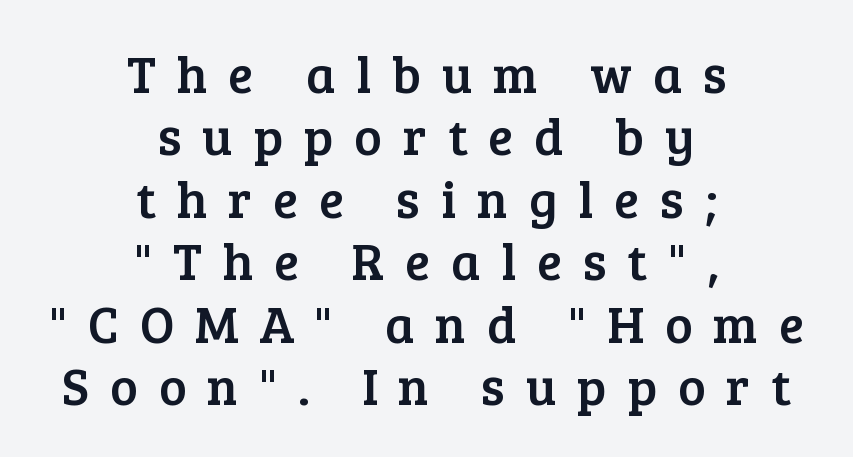
Q: Is the text italic (slanted)? A: No, it is upright.
Q: Is the typeface a serif or a sans-serif typeface? A: Serif.
Q: Is the text underlined? A: No.
Q: How is the paragraph aligned? A: Centered.
Q: Is the spacing between letters normal or unusually wide? A: Unusually wide.
Q: Width (condensed, normal, or wide)? A: Normal.
Q: Stroke contrast? A: Low.
Q: x-height? A: Medium.
Q: Monospaced? A: No.
